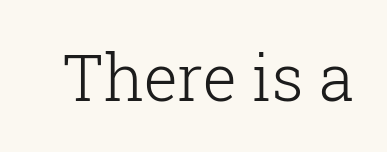
{"serif": "yes", "italic": "no", "bold": "no", "weight": "light", "width": "normal", "stroke_contrast": "low", "x_height": "medium", "monospaced": "no", "underline": "no", "letter_spacing": "normal", "letter_spacing_em": 0.0, "glyph_px": 64}
